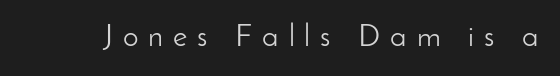
Q: Is the text bold? A: No.
Q: Is the text italic (slanted)? A: No, it is upright.
Q: Is the typeface a serif or a sans-serif typeface? A: Sans-serif.
Q: Is the text underlined? A: No.
Q: Is the spacing between letters normal or unusually wide? A: Unusually wide.
Q: Width (condensed, normal, or wide)? A: Normal.
Q: Stroke contrast? A: Low.
Q: x-height? A: Small.
Q: Monospaced? A: No.
